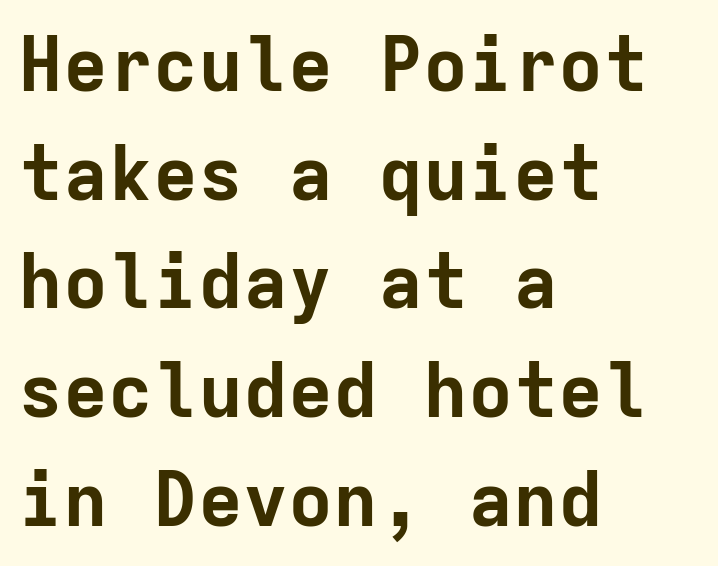
Q: Is the text bold? A: Yes.
Q: Is the text italic (slanted)? A: No, it is upright.
Q: Is the typeface a serif or a sans-serif typeface? A: Sans-serif.
Q: Is the text underlined? A: No.
Q: How is the paragraph aligned? A: Left-aligned.
Q: Is the spacing between letters normal or unusually wide? A: Normal.
Q: Is the spacing between lines tight, normal or loose? A: Normal.
Q: Width (condensed, normal, or wide)? A: Normal.
Q: Stroke contrast? A: Low.
Q: x-height? A: Medium.
Q: Monospaced? A: Yes.
